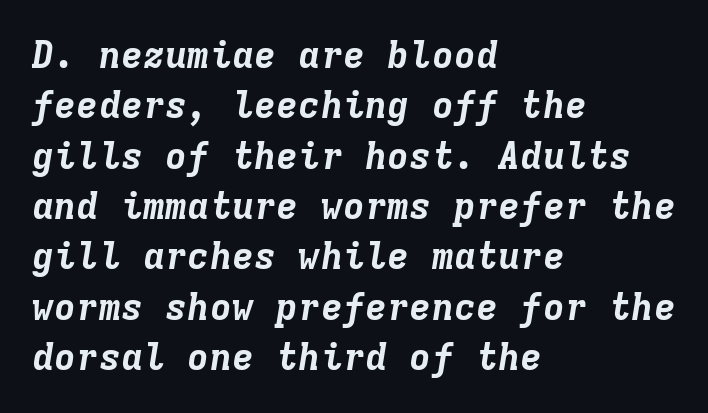
Q: Is the text bold? A: Yes.
Q: Is the text italic (slanted)? A: Yes, it leans right by about 9 degrees.
Q: Is the text underlined? A: No.
Q: How is the paragraph aligned? A: Left-aligned.
Q: Is the spacing between letters normal or unusually wide? A: Normal.
Q: Is the spacing between lines tight, normal or loose? A: Normal.
Q: Width (condensed, normal, or wide)? A: Normal.
Q: Stroke contrast? A: Low.
Q: x-height? A: Medium.
Q: Monospaced? A: Yes.
